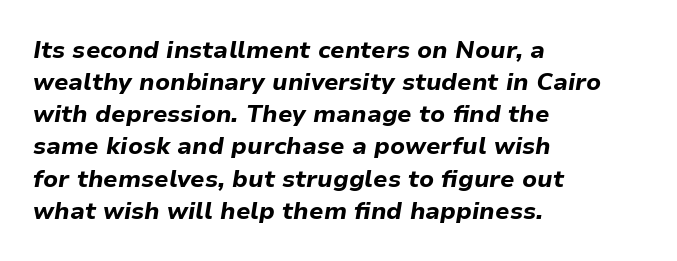
The image shows 24 px bold type, italic (leaning right); set left-aligned, normal line spacing (1.34x), normal letter spacing, not underlined.
